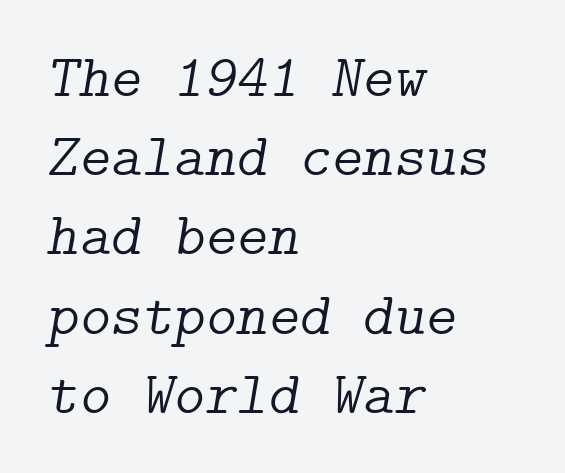
The gap between lines stays unmarked. Slanted lettering throughout. The weight would be labelled regular, book, light, or lighter still. Each line starts at the same left margin while the right side varies. Classification — serif. The letterforms sit shoulder to shoulder at normal distance.
